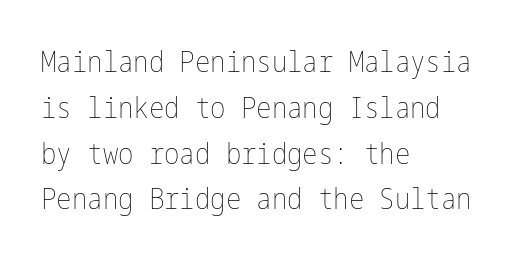
{"italic": "no", "bold": "no", "weight": "thin", "width": "condensed", "stroke_contrast": "low", "x_height": "medium", "underline": "no", "align": "left", "line_spacing": "normal", "line_spacing_ratio": 1.58, "letter_spacing": "normal", "letter_spacing_em": 0.0, "glyph_px": 29}
